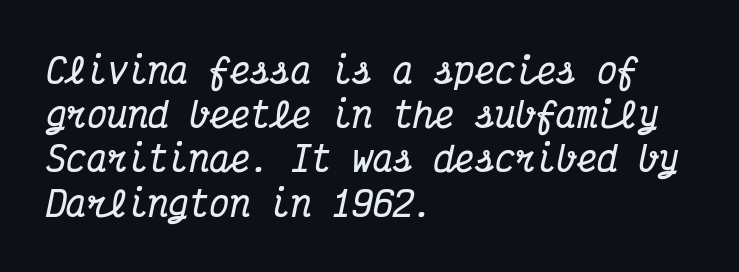
You could call the tracking neutral — neither tight nor loose. The face used here is seriffed, in the tradition of book romans. Heavy-handed strokes throughout: this text is bold. The face used here is monospaced, like something from a code editor. Quick note: interline space is typical. Clear beneath every line of the passage.
